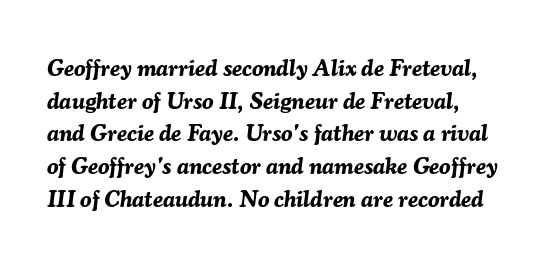
{"italic": "yes", "lean": "right", "slant_degrees": 7, "bold": "yes", "underline": "no", "line_spacing": "normal", "line_spacing_ratio": 1.42, "letter_spacing": "normal", "letter_spacing_em": 0.0, "glyph_px": 23}
